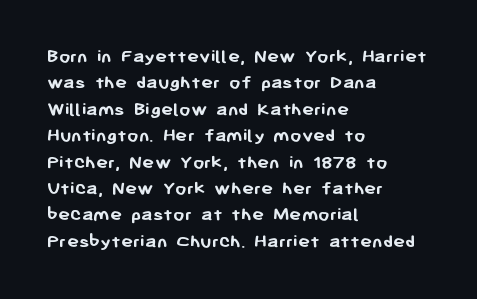
No extra tracking has been applied to these lines. The font is running at its bold setting. Students, observe: this is what conventionally led text looks like. Ascenders rise straight up at ninety degrees.
